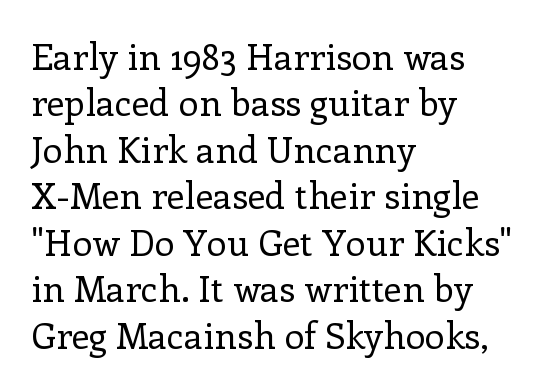
Q: Is the text bold? A: No.
Q: Is the text italic (slanted)? A: No, it is upright.
Q: Is the typeface a serif or a sans-serif typeface? A: Serif.
Q: Is the text underlined? A: No.
Q: How is the paragraph aligned? A: Left-aligned.
Q: Is the spacing between letters normal or unusually wide? A: Normal.
Q: Is the spacing between lines tight, normal or loose? A: Normal.
Q: Width (condensed, normal, or wide)? A: Normal.
Q: Stroke contrast? A: Low.
Q: x-height? A: Medium.
Q: Monospaced? A: No.
